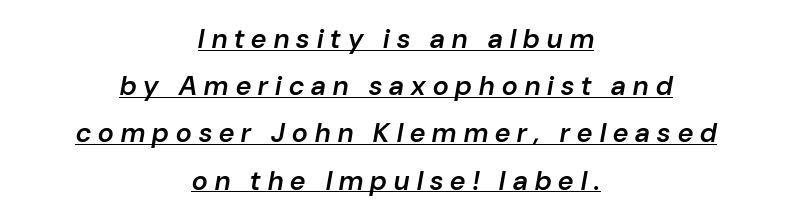
Q: Is the text bold? A: Semi-bold.
Q: Is the text italic (slanted)? A: Yes, it leans right by about 10 degrees.
Q: Is the text underlined? A: Yes.
Q: How is the paragraph aligned? A: Centered.
Q: Is the spacing between letters normal or unusually wide? A: Unusually wide.
